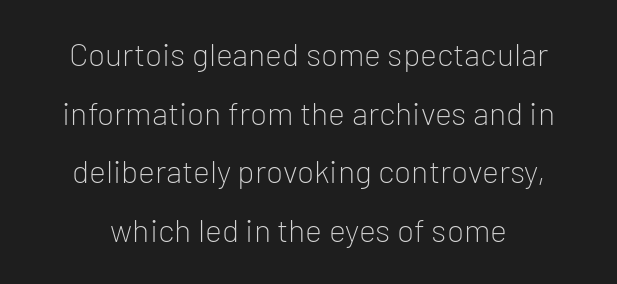
On a weight scale, this lands at 450 or below. Words float on clear page, feet unadorned. Honestly, the letter spacing is just normal — you wouldn't notice it. Are there feet on the stems? There aren't — it's a sans. A typesetter would call this proportional, since set widths differ per character.
